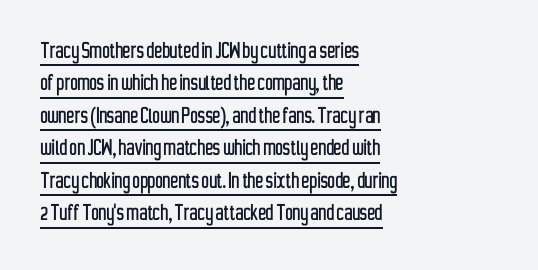
Has an underline been added? It has. Tracking value appears to be zero — textbook default spacing. Quick note: interline space is typical. The lines in this sample share a left origin and differ only in where they stop.
